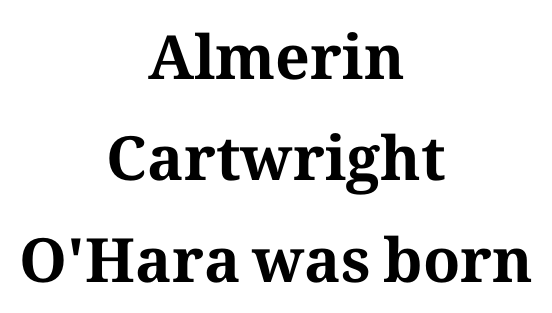
The image shows 61 px bold serif type, upright; set centered, normal line spacing (1.66x), normal letter spacing, not underlined; medium stroke contrast and a medium x-height.
